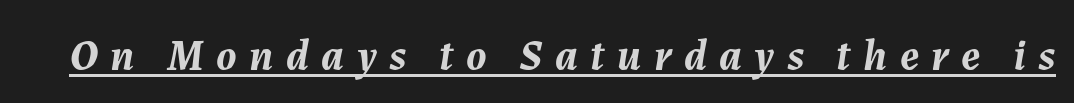
{"italic": "yes", "lean": "right", "slant_degrees": 7, "bold": "yes", "weight": "semibold", "width": "normal", "stroke_contrast": "medium", "x_height": "medium", "monospaced": "no", "underline": "yes", "letter_spacing": "wide", "letter_spacing_em": 0.28, "glyph_px": 44}
